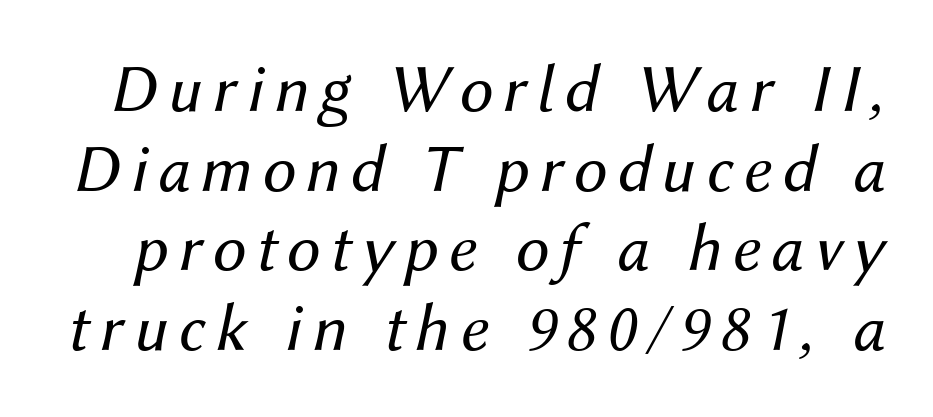
Q: Is the text bold? A: No.
Q: Is the text italic (slanted)? A: Yes, it leans right by about 12 degrees.
Q: Is the text underlined? A: No.
Q: Width (condensed, normal, or wide)? A: Normal.
Q: Stroke contrast? A: Medium.
Q: x-height? A: Medium.
Q: Monospaced? A: No.
